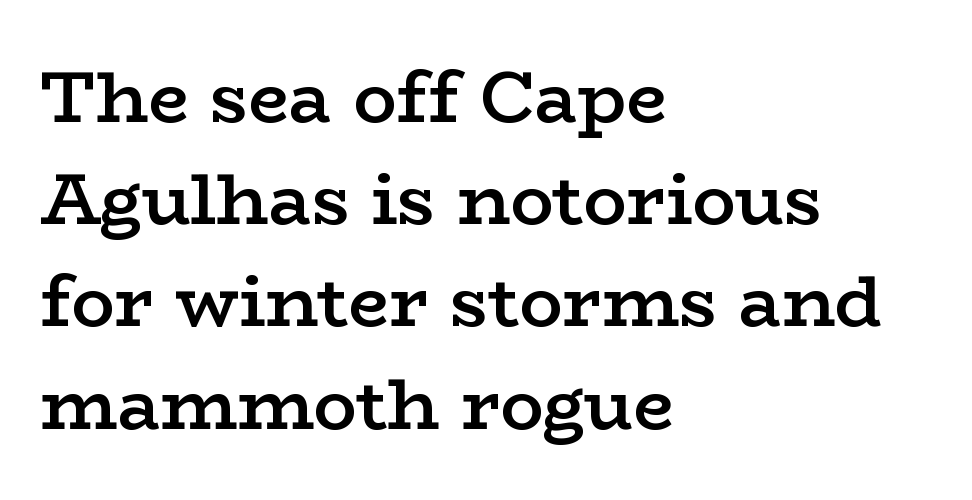
Q: Is the text bold? A: Semi-bold.
Q: Is the text italic (slanted)? A: No, it is upright.
Q: Is the typeface a serif or a sans-serif typeface? A: Serif.
Q: Is the text underlined? A: No.
Q: How is the paragraph aligned? A: Left-aligned.
Q: Is the spacing between letters normal or unusually wide? A: Normal.
Q: Is the spacing between lines tight, normal or loose? A: Normal.
Q: Width (condensed, normal, or wide)? A: Wide.
Q: Stroke contrast? A: Low.
Q: x-height? A: Medium.
Q: Monospaced? A: No.
